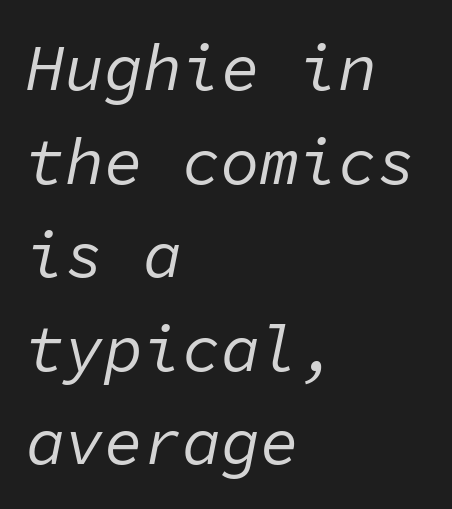
Q: Is the text bold? A: No.
Q: Is the text italic (slanted)? A: Yes, it leans right by about 11 degrees.
Q: Is the text underlined? A: No.
Q: How is the paragraph aligned? A: Left-aligned.
Q: Is the spacing between letters normal or unusually wide? A: Normal.
Q: Is the spacing between lines tight, normal or loose? A: Normal.
Q: Width (condensed, normal, or wide)? A: Normal.
Q: Stroke contrast? A: Low.
Q: x-height? A: Medium.
Q: Monospaced? A: Yes.
